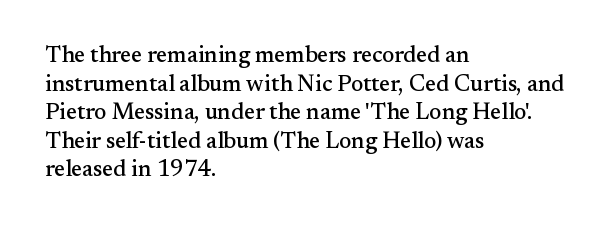
The image shows 23 px text type, upright; set left-aligned, line spacing 1.24x, normal letter spacing, not underlined.
